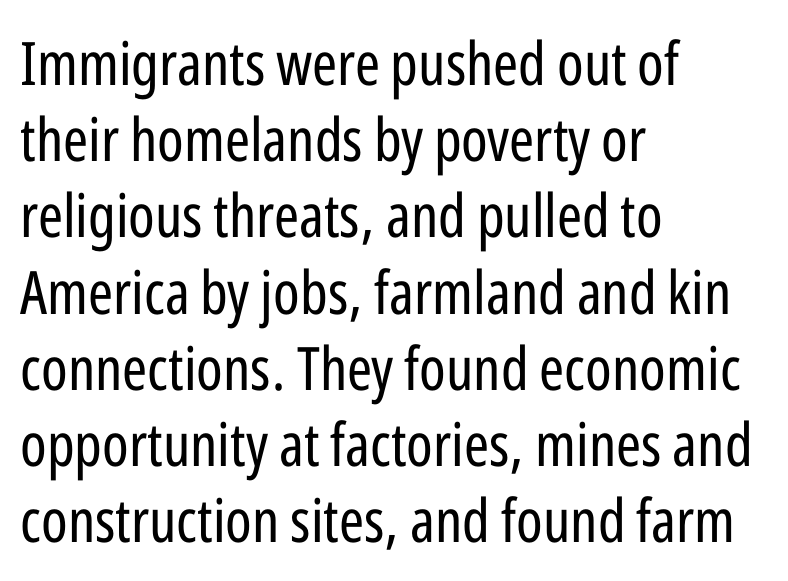
If you drew a line through each stem, it would be perfectly vertical. Line starts are locked; line ends wander. Short note: letters normally spaced. The baseline area is clear. The line-height multiplier appears to be the usual default.
